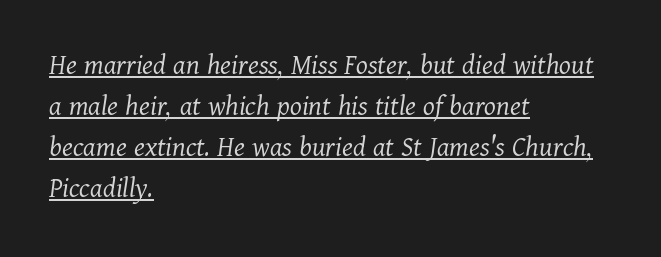
Compared with ordinary roman type, these characters are visibly tilted. Quick note: underline on. Typeset ragged right — the left edge is the straight one. No extra tracking has been applied to these lines. How would I describe the line gaps? Plain and ordinary. What kind of face is this? One with serifs.
